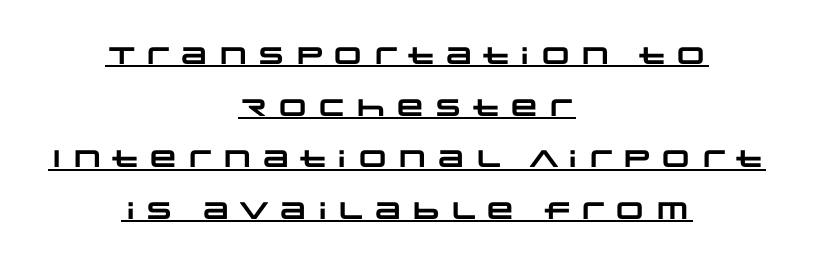
Q: Is the text bold? A: Yes.
Q: Is the text underlined? A: Yes.
Q: How is the paragraph aligned? A: Centered.
Q: Is the spacing between lines tight, normal or loose? A: Loose.
